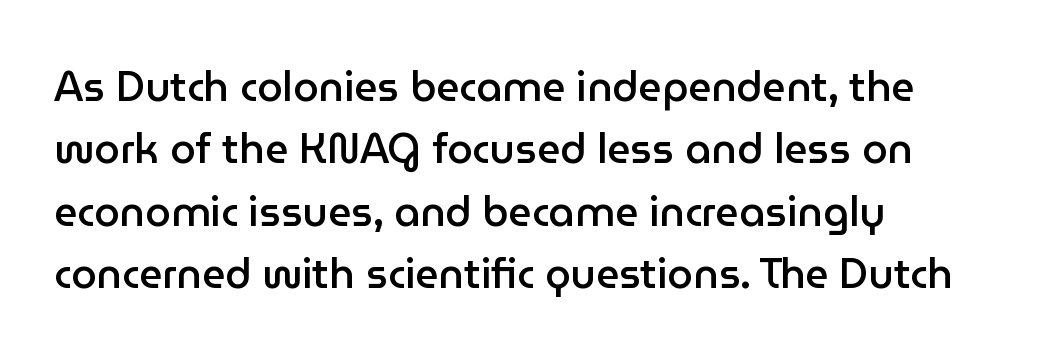
Q: Is the text bold? A: Semi-bold.
Q: Is the text italic (slanted)? A: No, it is upright.
Q: Is the typeface a serif or a sans-serif typeface? A: Sans-serif.
Q: Is the text underlined? A: No.
Q: How is the paragraph aligned? A: Left-aligned.
Q: Is the spacing between letters normal or unusually wide? A: Normal.
Q: Is the spacing between lines tight, normal or loose? A: Normal.
Q: Width (condensed, normal, or wide)? A: Normal.
Q: Stroke contrast? A: Low.
Q: x-height? A: Medium.
Q: Monospaced? A: No.
